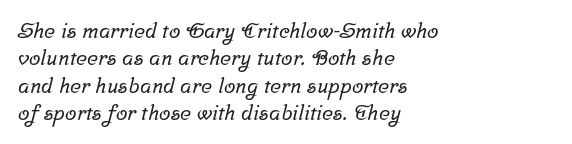
Q: Is the text underlined? A: No.
Q: How is the paragraph aligned? A: Left-aligned.
Q: Is the spacing between letters normal or unusually wide? A: Normal.
Q: Is the spacing between lines tight, normal or loose? A: Normal.
